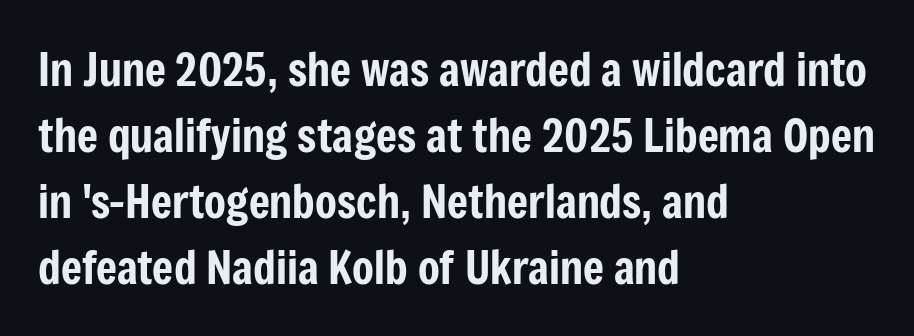
The image shows 45 px condensed sans-serif type, upright; set left-aligned, normal line spacing (1.47x), normal letter spacing, not underlined; low stroke contrast and a medium x-height.
